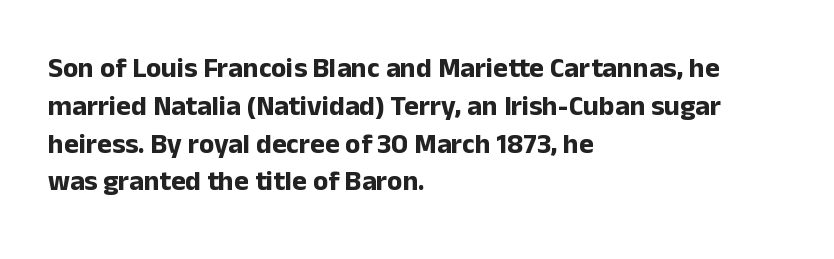
{"serif": "no", "italic": "no", "bold": "yes", "weight": "bold", "width": "normal", "stroke_contrast": "low", "x_height": "medium", "monospaced": "no", "underline": "no", "align": "left", "line_spacing": "normal", "line_spacing_ratio": 1.35, "letter_spacing": "normal", "letter_spacing_em": 0.0, "glyph_px": 28}
